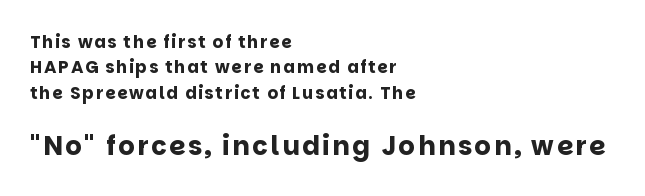
Plenty of ink on the page — the face is bold. The leading is moderate, giving the passage an even texture. Quick note: not italic, upright. The specimen omits any rule beneath the text block's lines. Compare the two chunks: the lower has the greater cap height.
